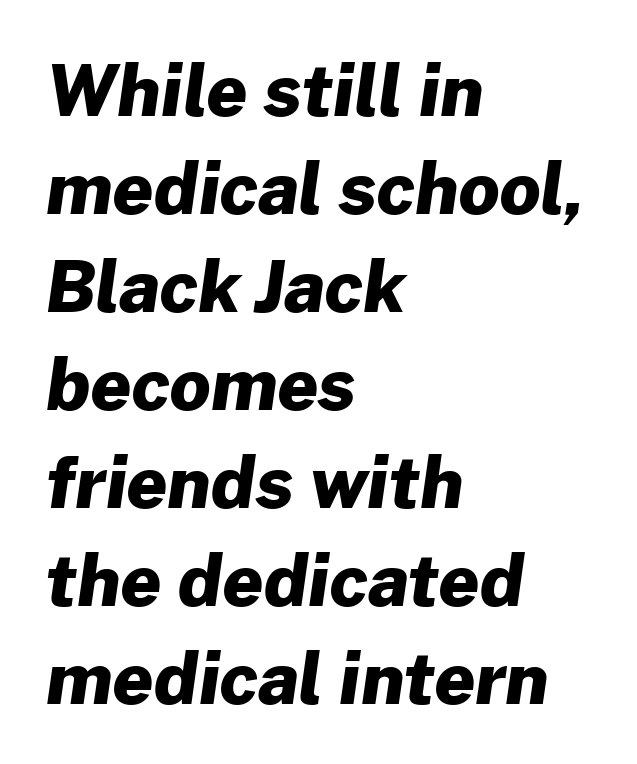
{"serif": "no", "bold": "yes", "weight": "heavy", "width": "normal", "stroke_contrast": "low", "x_height": "medium", "monospaced": "no", "underline": "no", "align": "left", "line_spacing": "normal", "line_spacing_ratio": 1.38, "letter_spacing": "normal", "letter_spacing_em": 0.0, "glyph_px": 71}
